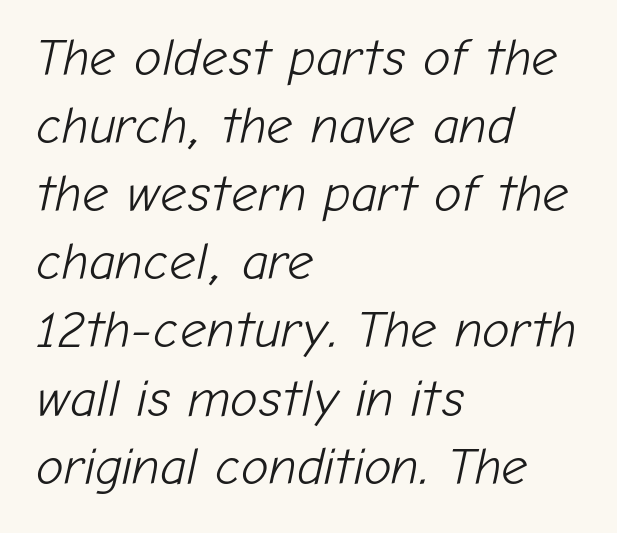
Q: Is the text bold? A: No.
Q: Is the text italic (slanted)? A: Yes, it leans right by about 12 degrees.
Q: Is the text underlined? A: No.
Q: How is the paragraph aligned? A: Left-aligned.
Q: Is the spacing between letters normal or unusually wide? A: Normal.
Q: Is the spacing between lines tight, normal or loose? A: Normal.
Q: Width (condensed, normal, or wide)? A: Normal.
Q: Stroke contrast? A: Low.
Q: x-height? A: Medium.
Q: Monospaced? A: No.
